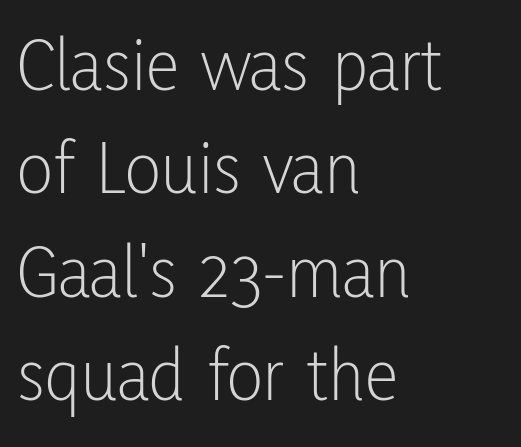
You could not count columns in this text — the font is proportionally spaced. Honestly, the row spacing looks completely unremarkable. Quick note: not italic, upright. Weight: in the light-to-regular range.
